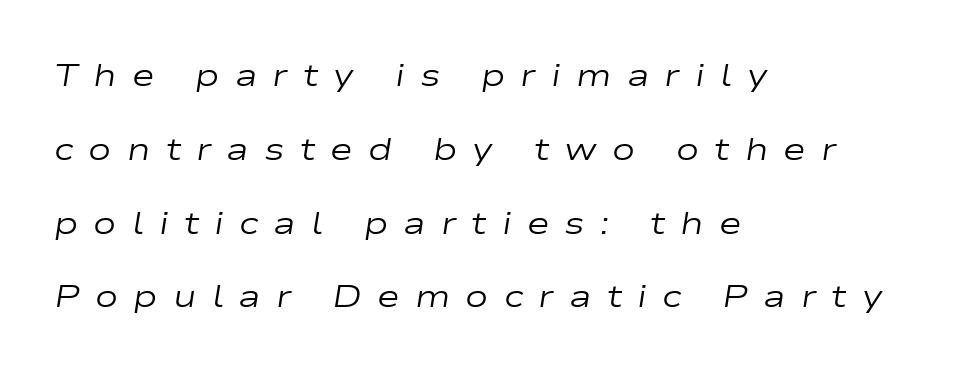
Slanted lettering throughout. The letterforms sit at book weight or below. Underline: absent. These lines are rendered in a variable-pitch font. Short note: letters widely spaced. All the whitespace from short lines collects on the right.
